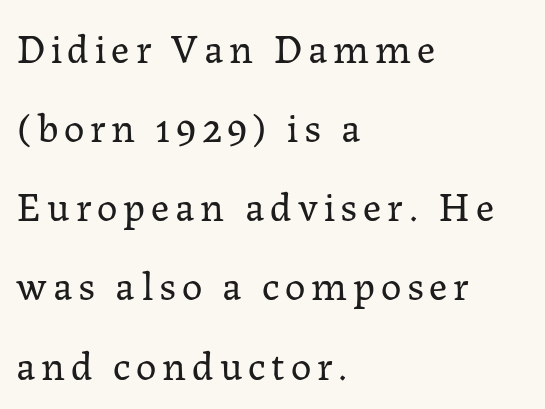
Do the characters align in a grid? No, the font is proportional. One glance says open: line gaps are wider than usual. I'd call this a serif setting — the letters wear small feet. Short and long lines alike share a common starting point at left.
